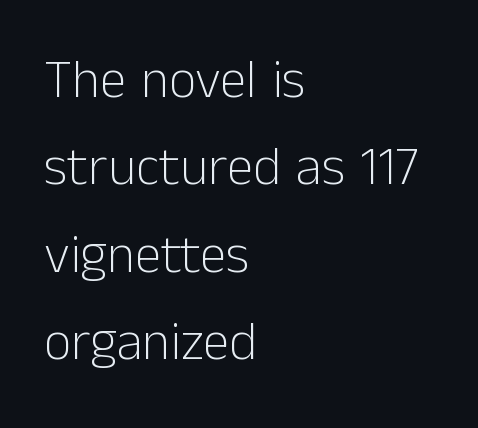
The image shows 54 px light sans-serif type, upright; set left-aligned, normal line spacing (1.62x), normal letter spacing, not underlined; low stroke contrast and a medium x-height.
